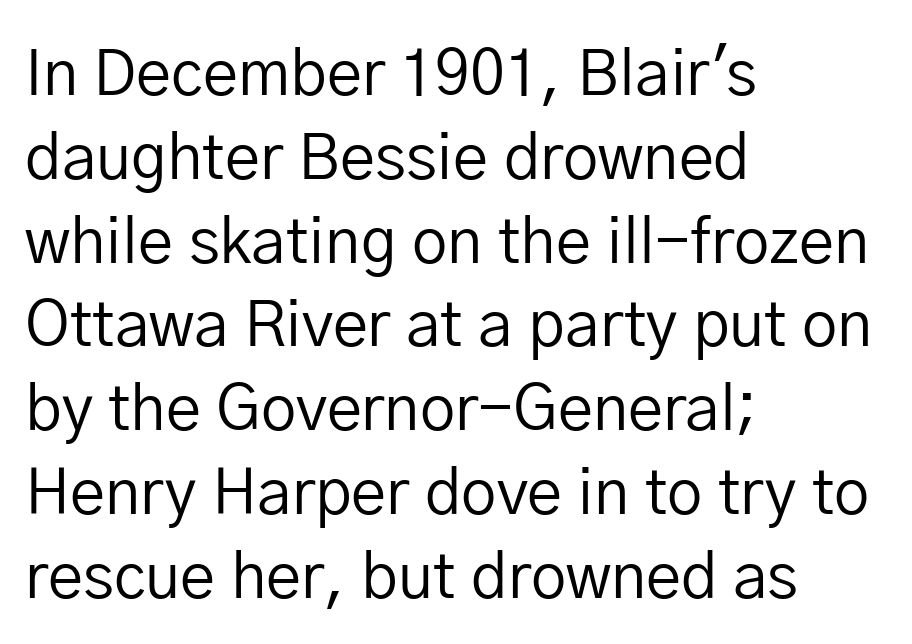
Q: Is the text bold? A: No.
Q: Is the text italic (slanted)? A: No, it is upright.
Q: Is the typeface a serif or a sans-serif typeface? A: Sans-serif.
Q: Is the text underlined? A: No.
Q: How is the paragraph aligned? A: Left-aligned.
Q: Is the spacing between letters normal or unusually wide? A: Normal.
Q: Is the spacing between lines tight, normal or loose? A: Normal.
Q: Width (condensed, normal, or wide)? A: Normal.
Q: Stroke contrast? A: Low.
Q: x-height? A: Medium.
Q: Monospaced? A: No.
